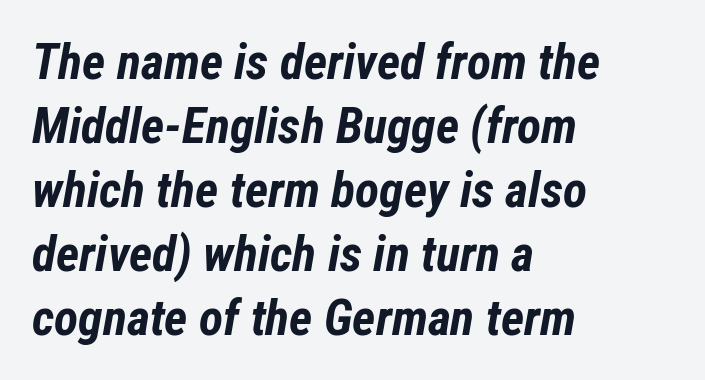
The image shows 50 px bold, condensed type, italic (leaning right); set left-aligned, normal line spacing (1.28x), normal letter spacing, not underlined; low stroke contrast and a medium x-height.
